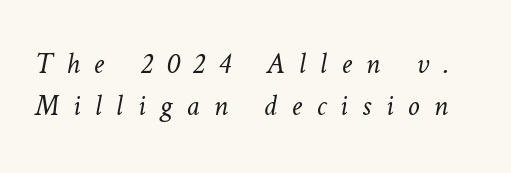
These glyphs show unthickened strokes, regular width or finer. The gap between lines stays unmarked. These lines are rendered in a variable-pitch font. Evenly set lines give the paragraph a standard silhouette. The letterforms stand isolated, each surrounded by extra space.
